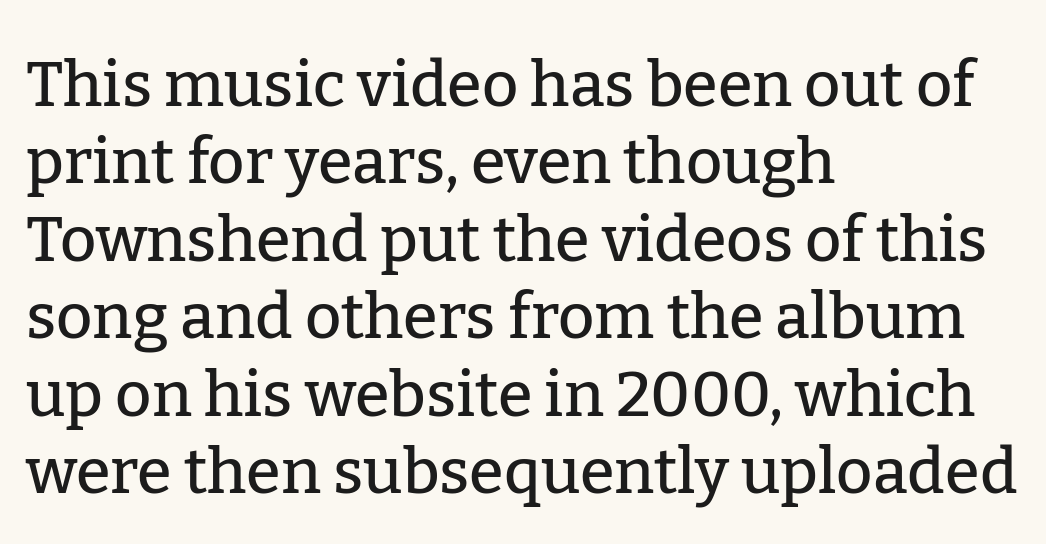
Classification — serif. These lines stack with their left ends in a neat column. A clean baseline with only descenders dipping below it. Posture: straight, roman, zero tilt. You could call the tracking neutral — neither tight nor loose. The letters advance in unequal steps, a hallmark of proportional type.
